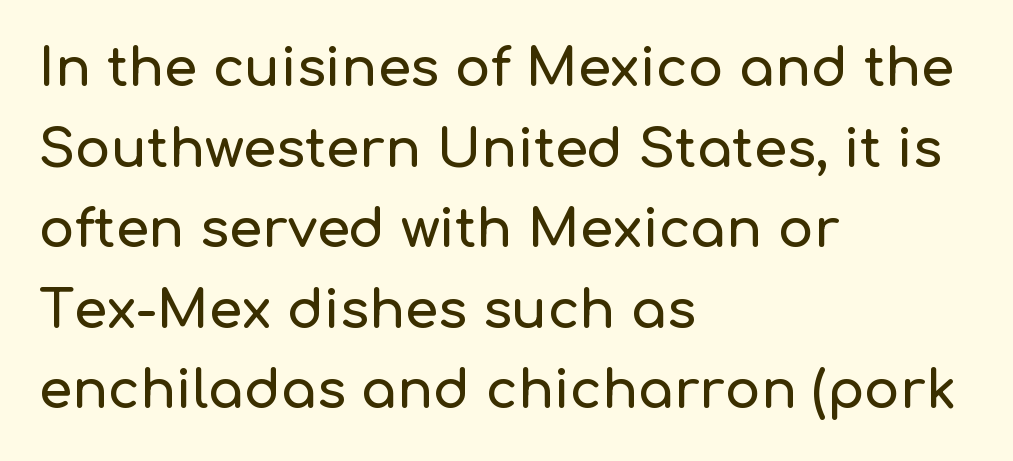
The image shows 53 px sans-serif type, upright; set left-aligned, normal line spacing (1.52x), normal letter spacing, not underlined; low stroke contrast and a medium x-height.
